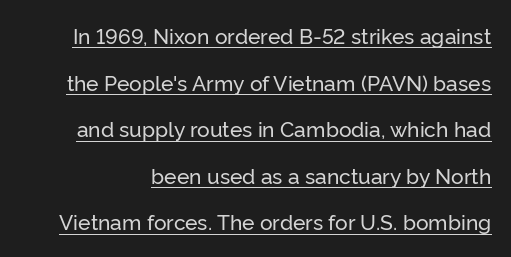
A rule runs beneath these lines of type. This is the regular roman posture of the typeface. Horizontal bands of white between lines are thick stripes. The letterforms sit shoulder to shoulder at normal distance.
